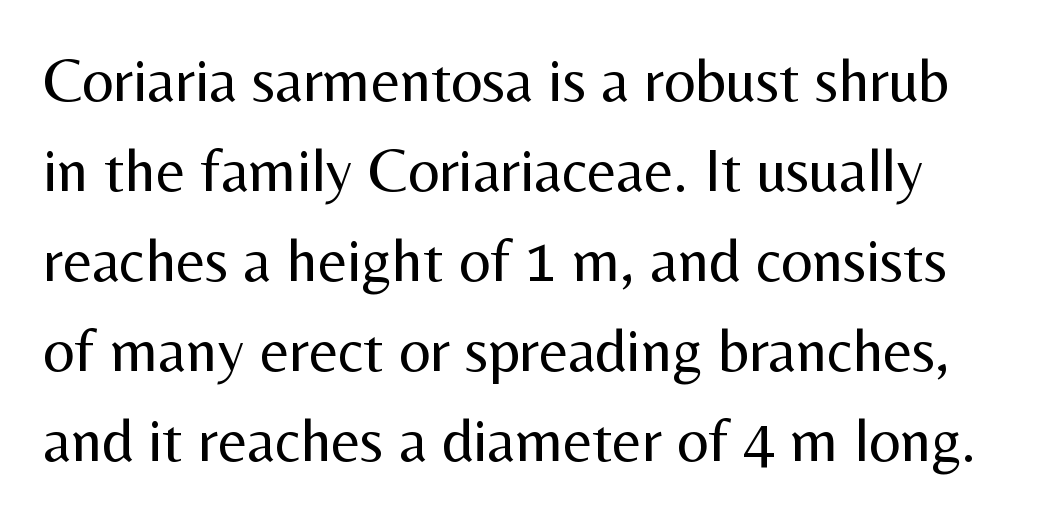
Q: Is the text bold? A: No.
Q: Is the text italic (slanted)? A: No, it is upright.
Q: Is the typeface a serif or a sans-serif typeface? A: Sans-serif.
Q: Is the text underlined? A: No.
Q: Is the spacing between letters normal or unusually wide? A: Normal.
Q: Is the spacing between lines tight, normal or loose? A: Normal.
Q: Width (condensed, normal, or wide)? A: Normal.
Q: Stroke contrast? A: Medium.
Q: x-height? A: Medium.
Q: Monospaced? A: No.
